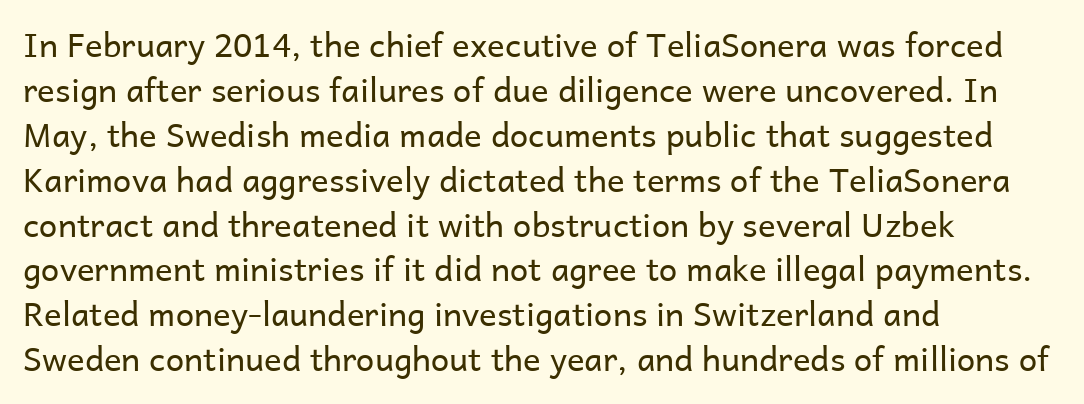
Default kerning and tracking; the words read as compact shapes. Each letter's strokes conclude bluntly, with no projecting serifs. The face used here is proportionally spaced, like ordinary book or web type. If you drew a ruler down the left edge, every line would touch it.
